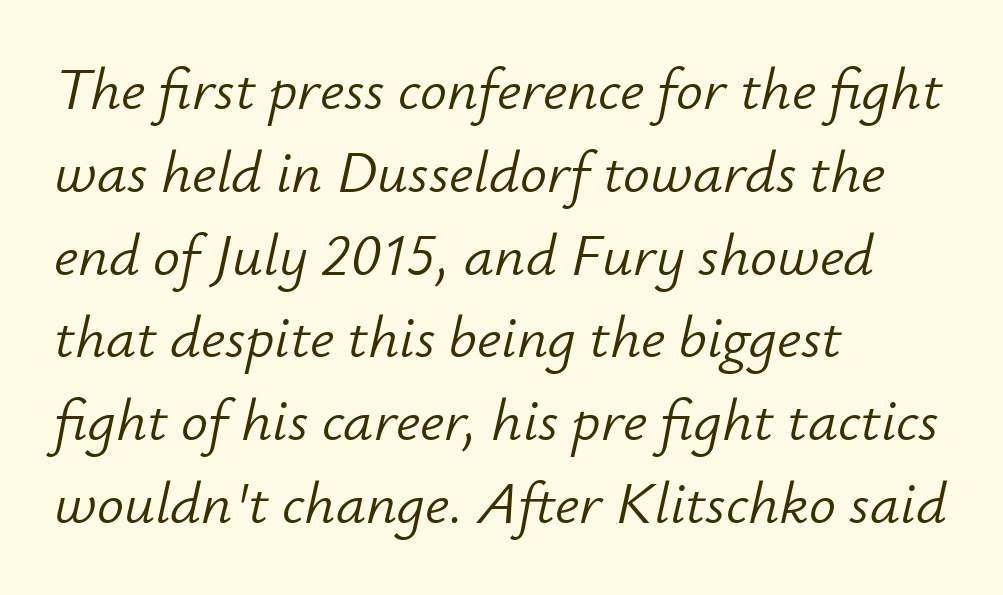
The image shows 60 px light type, italic (leaning right); set left-aligned, normal line spacing (1.38x), normal letter spacing, not underlined; low stroke contrast and a small x-height.
